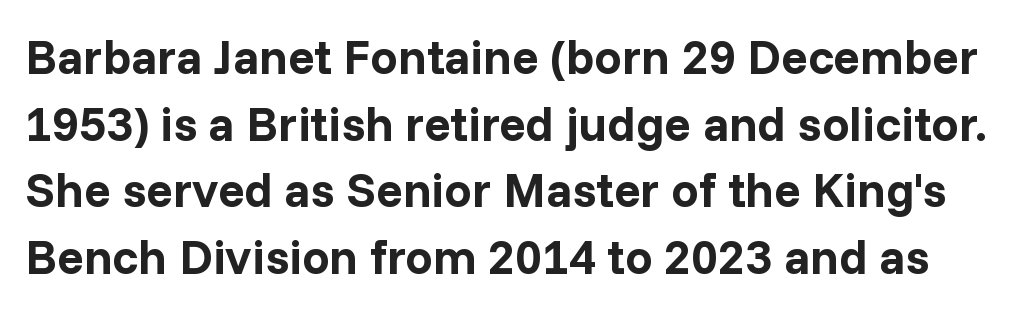
Q: Is the text bold? A: Yes.
Q: Is the text italic (slanted)? A: No, it is upright.
Q: Is the typeface a serif or a sans-serif typeface? A: Sans-serif.
Q: Is the text underlined? A: No.
Q: Is the spacing between letters normal or unusually wide? A: Normal.
Q: Is the spacing between lines tight, normal or loose? A: Normal.
Q: Width (condensed, normal, or wide)? A: Normal.
Q: Stroke contrast? A: Low.
Q: x-height? A: Medium.
Q: Monospaced? A: No.
